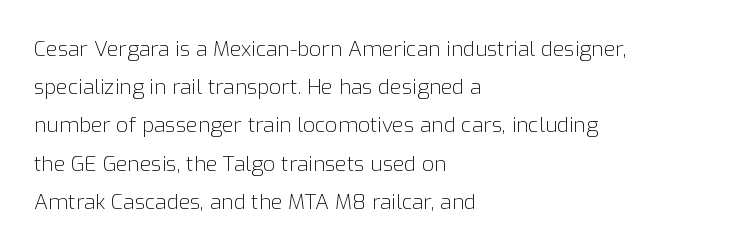
The image shows 21 px text type, upright; set left-aligned, line spacing 1.82x, normal letter spacing, not underlined.
